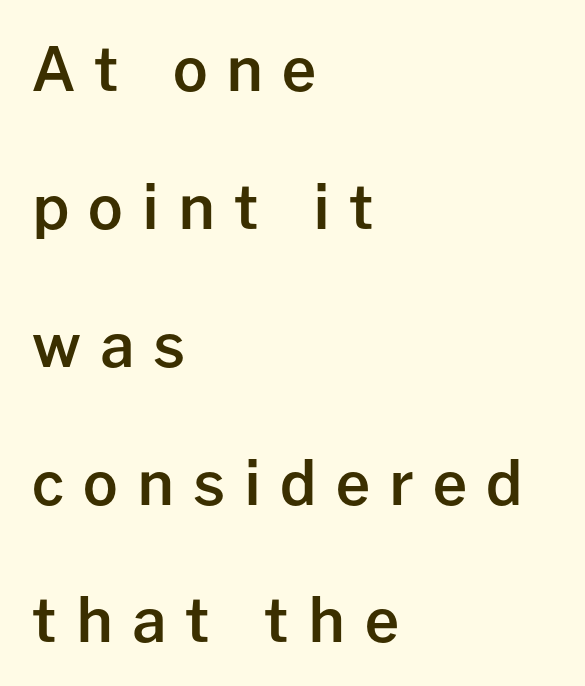
Q: Is the text bold? A: Semi-bold.
Q: Is the text italic (slanted)? A: No, it is upright.
Q: Is the typeface a serif or a sans-serif typeface? A: Sans-serif.
Q: Is the text underlined? A: No.
Q: How is the paragraph aligned? A: Left-aligned.
Q: Is the spacing between letters normal or unusually wide? A: Unusually wide.
Q: Is the spacing between lines tight, normal or loose? A: Loose.
Q: Width (condensed, normal, or wide)? A: Normal.
Q: Stroke contrast? A: Low.
Q: x-height? A: Medium.
Q: Monospaced? A: No.
